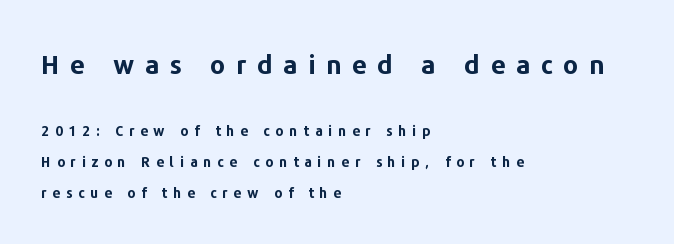
Q: Is the text bold? A: Yes.
Q: Is the text italic (slanted)? A: No, it is upright.
Q: Is the text underlined? A: No.
Q: How is the paragraph aligned? A: Left-aligned.
Q: Is the spacing between letters normal or unusually wide? A: Unusually wide.
Q: Is the spacing between lines tight, normal or loose? A: Loose.
Q: Which block of text is set in a larger size, the first (top) or the second (bottom)? A: The first (top) one.
